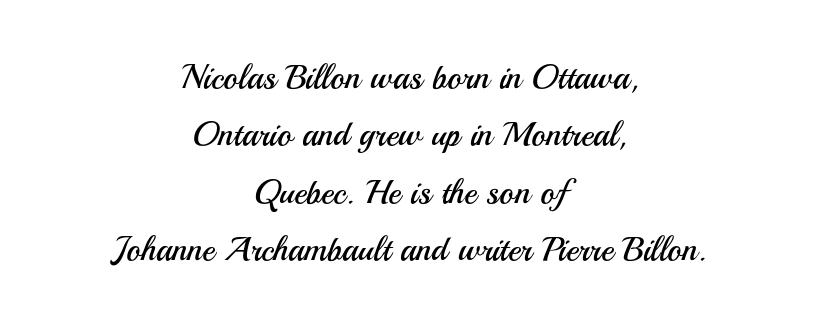
Q: Is the text bold? A: No.
Q: Is the text italic (slanted)? A: Yes.
Q: Is the typeface a serif or a sans-serif typeface? A: Sans-serif.
Q: Is the text underlined? A: No.
Q: How is the paragraph aligned? A: Centered.
Q: Is the spacing between letters normal or unusually wide? A: Normal.
Q: Is the spacing between lines tight, normal or loose? A: Normal.
Q: Width (condensed, normal, or wide)? A: Normal.
Q: Stroke contrast? A: Medium.
Q: x-height? A: Small.
Q: Monospaced? A: No.
